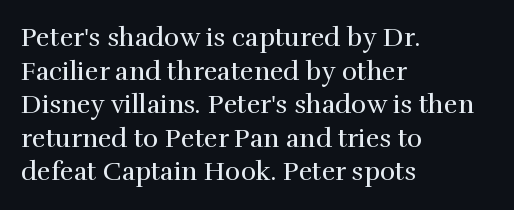
{"italic": "no", "bold": "no", "underline": "no", "align": "left", "line_spacing": "normal", "line_spacing_ratio": 1.29, "letter_spacing": "normal", "letter_spacing_em": 0.0, "glyph_px": 26}
